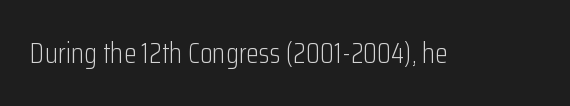
Do the characters align in a grid? No, the font is proportional. The specimen reads as upright at a glance. The tracking reads as untouched default to a designer's eye. Serifs: no, the terminals of the letterforms are clean. Stems and bowls with no extra thickness — not bold.
